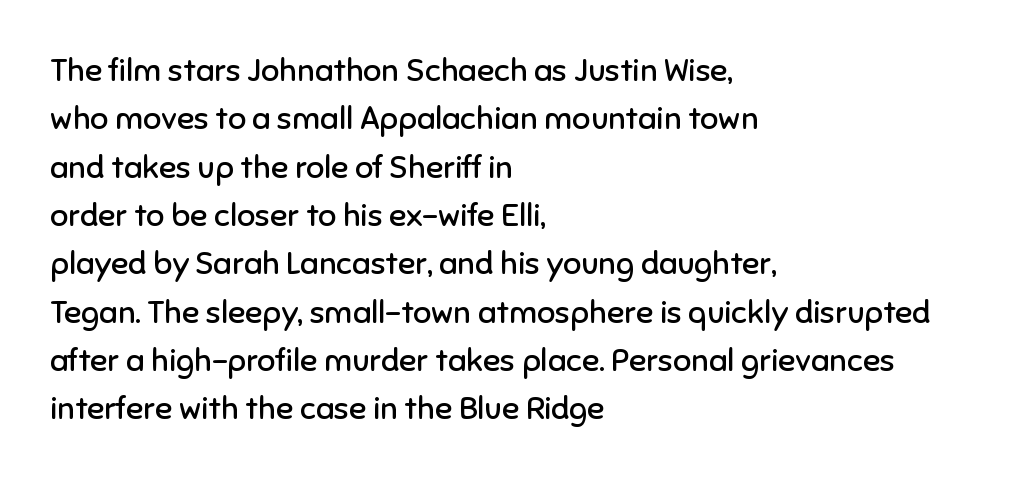
Q: Is the text bold? A: No.
Q: Is the text italic (slanted)? A: No, it is upright.
Q: Is the typeface a serif or a sans-serif typeface? A: Sans-serif.
Q: Is the text underlined? A: No.
Q: How is the paragraph aligned? A: Left-aligned.
Q: Is the spacing between letters normal or unusually wide? A: Normal.
Q: Is the spacing between lines tight, normal or loose? A: Normal.
Q: Width (condensed, normal, or wide)? A: Normal.
Q: Stroke contrast? A: Low.
Q: x-height? A: Medium.
Q: Monospaced? A: No.
